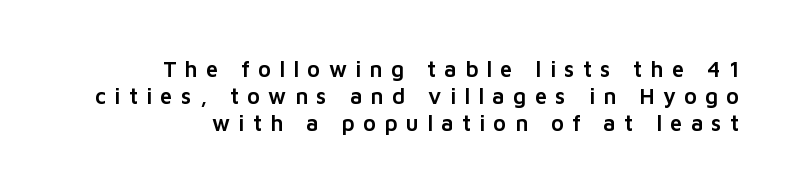
Letter spacing: wide. Glance below the letters and you will spot only blank space. The lines in this sample share a right terminus and differ only in where they begin. Italic? Not at all — the glyphs are vertical.
